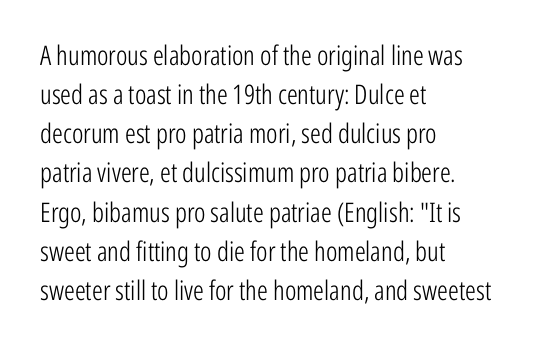
Q: Is the text bold? A: No.
Q: Is the text italic (slanted)? A: No, it is upright.
Q: Is the text underlined? A: No.
Q: How is the paragraph aligned? A: Left-aligned.
Q: Is the spacing between letters normal or unusually wide? A: Normal.
Q: Is the spacing between lines tight, normal or loose? A: Normal.
